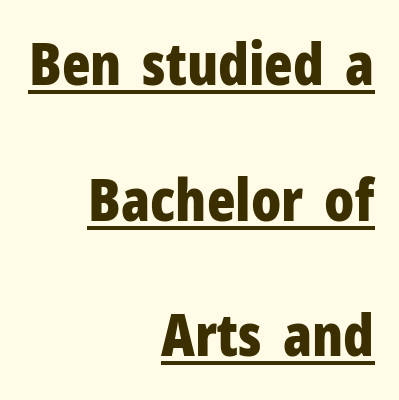
Q: Is the text bold? A: Yes.
Q: Is the text italic (slanted)? A: No, it is upright.
Q: Is the typeface a serif or a sans-serif typeface? A: Sans-serif.
Q: Is the text underlined? A: Yes.
Q: How is the paragraph aligned? A: Right-aligned.
Q: Is the spacing between letters normal or unusually wide? A: Normal.
Q: Is the spacing between lines tight, normal or loose? A: Loose.
Q: Width (condensed, normal, or wide)? A: Condensed.
Q: Stroke contrast? A: Low.
Q: x-height? A: Medium.
Q: Monospaced? A: No.
